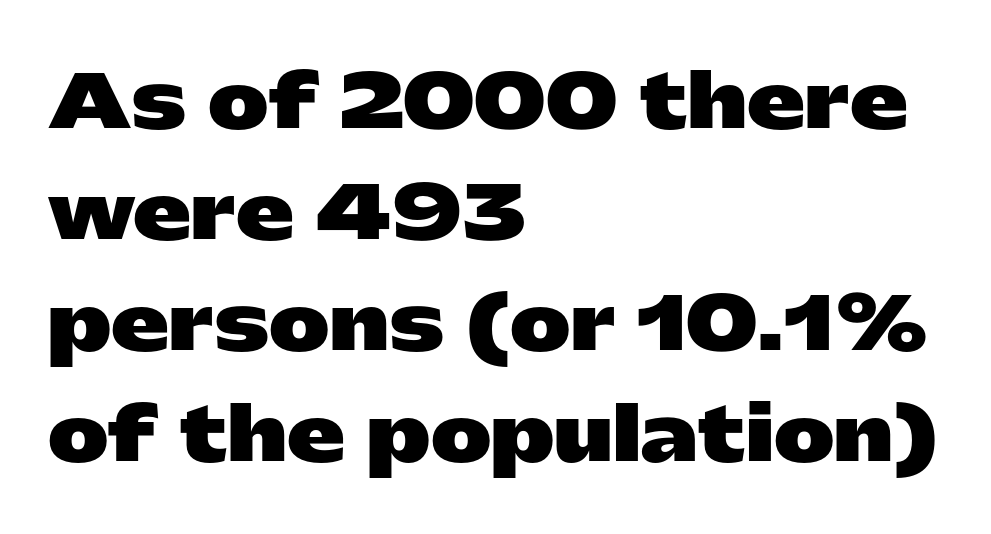
The image shows 73 px heavy, wide sans-serif type, upright; set left-aligned, normal line spacing (1.52x), normal letter spacing, not underlined; low stroke contrast and a medium x-height.
